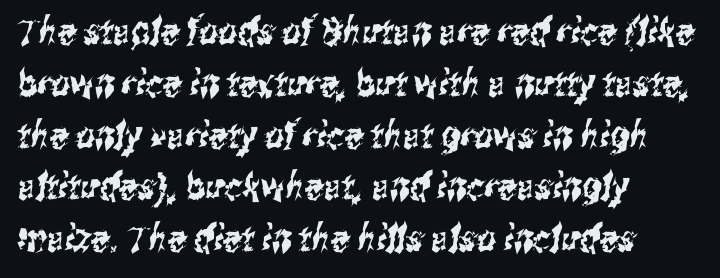
Serif or sans? Sans — the stroke terminals are bare. Honestly, the letter spacing is just normal — you wouldn't notice it. Interline gaps are of average width in this sample. Short and long lines alike share a common starting point at left. Underline: absent.
